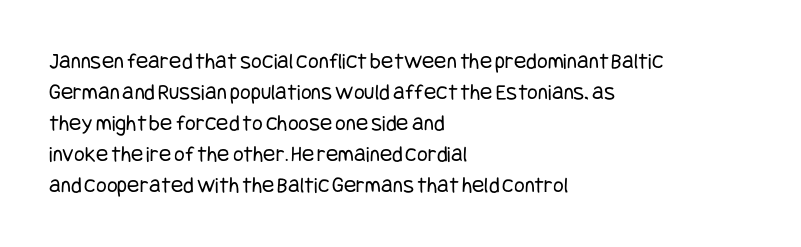
Posture: upright roman. The ragged edge is on the right, which tells us the setting is flush left. Reading down the column, the eye jumps a familiar distance to each next line. The specimen omits any rule beneath the text block's lines. The face looks like a standard text weight, possibly lighter.
